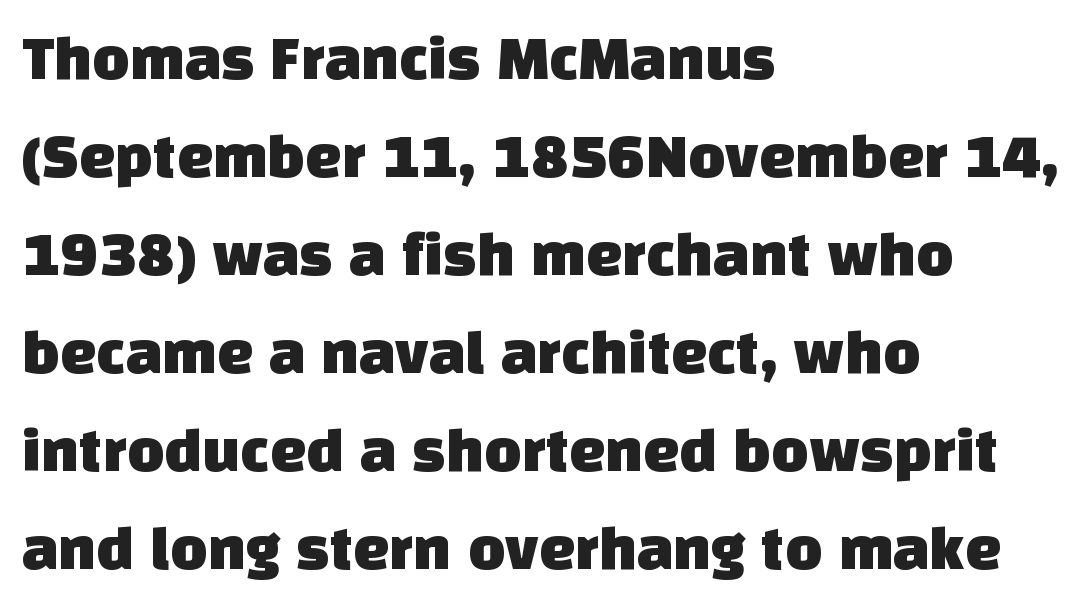
The rendering anchors every line to the left-hand side. Looks like regular typesetting: each glyph gets only the width it needs. No word sits above an underline. Nobody touched the tracking dial on this one. Stroke terminals: plain, sans-serif. Line spacing here is normal.
